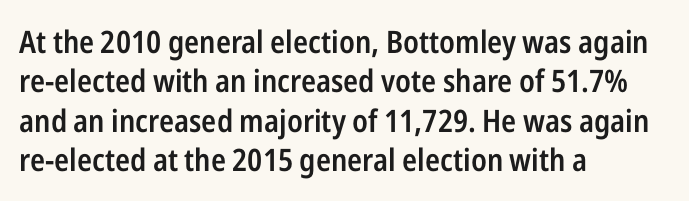
{"serif": "no", "italic": "no", "bold": "semi", "weight": "semibold", "width": "condensed", "stroke_contrast": "low", "x_height": "medium", "monospaced": "no", "underline": "no", "align": "left", "line_spacing": "normal", "line_spacing_ratio": 1.27, "letter_spacing": "normal", "letter_spacing_em": 0.0, "glyph_px": 31}
